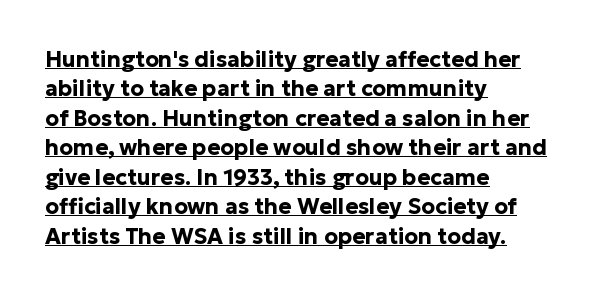
Which margin do the lines hug? The left one — the right edge is uneven. In terms of leading, this rendering sits right in the middle. No italicization has been applied; the sample stays upright. How heavy is the stroke? Heavy — this is a bold. Compared with undecorated copy, this sample adds a rule below the words.
